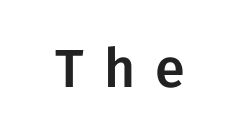
{"serif": "no", "italic": "no", "width": "normal", "stroke_contrast": "low", "x_height": "medium", "monospaced": "no", "underline": "no", "letter_spacing": "wide", "letter_spacing_em": 0.37, "glyph_px": 54}
